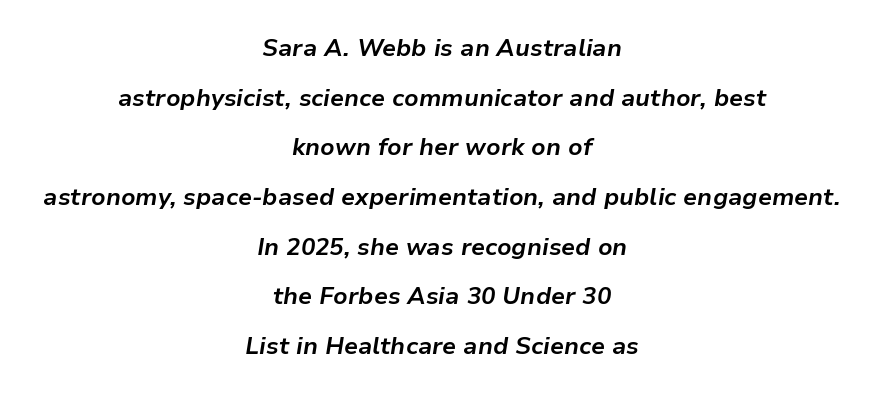
Q: Is the text bold? A: Yes.
Q: Is the text italic (slanted)? A: Yes, it leans right by about 9 degrees.
Q: Is the text underlined? A: No.
Q: How is the paragraph aligned? A: Centered.
Q: Is the spacing between letters normal or unusually wide? A: Normal.
Q: Is the spacing between lines tight, normal or loose? A: Loose.
